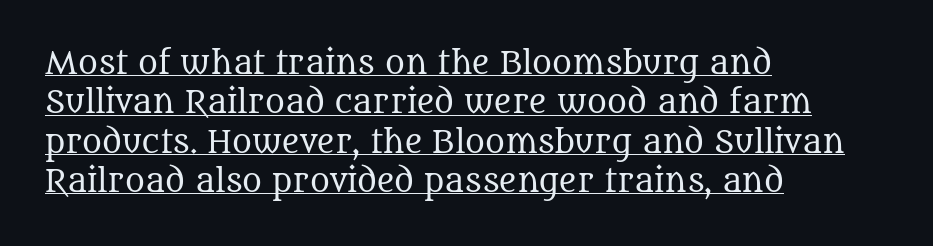
The image shows 30 px regular-weight serif type, upright; set left-aligned, normal line spacing (1.31x), normal letter spacing, underlined; medium stroke contrast and a large x-height.
